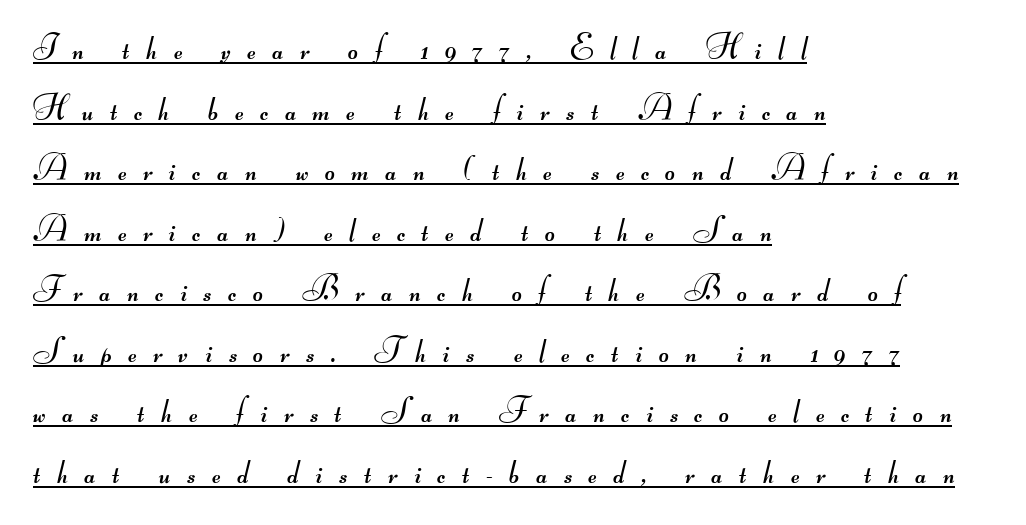
{"serif": "no", "bold": "no", "weight": "regular", "width": "wide", "stroke_contrast": "medium", "monospaced": "no", "underline": "yes", "align": "left", "line_spacing_ratio": 1.78, "letter_spacing": "wide", "letter_spacing_em": 0.49, "glyph_px": 34}
